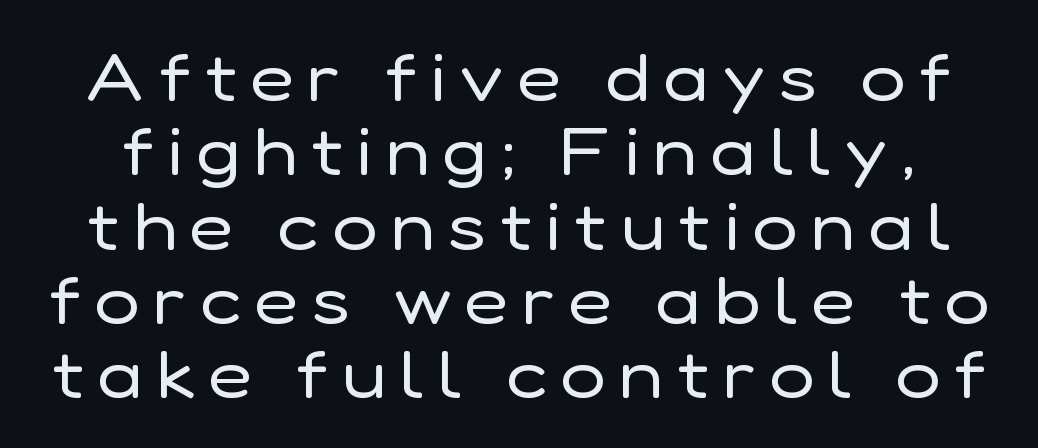
Character widths vary here, with narrow letters taking less room than wide ones. Every character sits straight up, as roman type does. The designer went with a sans here, leaving each stem footless. Each word looks stretched out because of the extra space between its letters. Vertical spacing — tight. Letters rest on an invisible, unmarked baseline.
